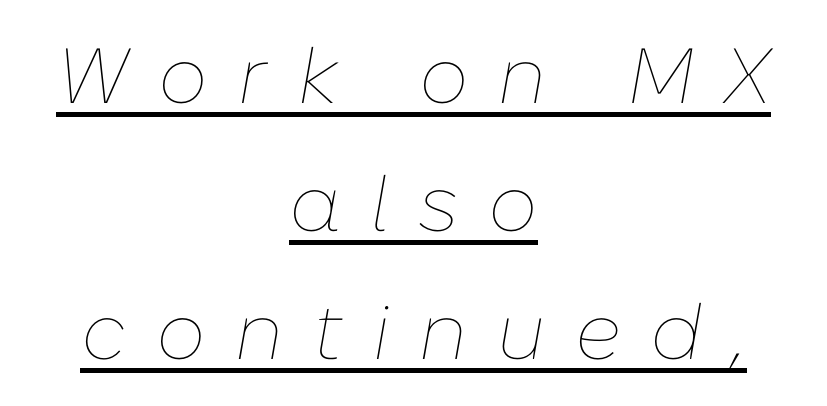
Q: Is the text bold? A: No.
Q: Is the text italic (slanted)? A: Yes, it leans right by about 10 degrees.
Q: Is the text underlined? A: Yes.
Q: How is the paragraph aligned? A: Centered.
Q: Is the spacing between letters normal or unusually wide? A: Unusually wide.
Q: Is the spacing between lines tight, normal or loose? A: Normal.
Q: Width (condensed, normal, or wide)? A: Normal.
Q: Stroke contrast? A: Low.
Q: x-height? A: Medium.
Q: Monospaced? A: No.
